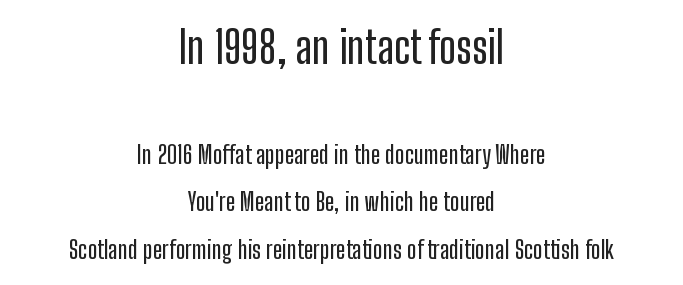
Q: Is the text italic (slanted)? A: No, it is upright.
Q: Is the typeface a serif or a sans-serif typeface? A: Sans-serif.
Q: Is the text underlined? A: No.
Q: How is the paragraph aligned? A: Centered.
Q: Is the spacing between letters normal or unusually wide? A: Normal.
Q: Is the spacing between lines tight, normal or loose? A: Loose.
Q: Which block of text is set in a larger size, the first (top) or the second (bottom)? A: The first (top) one.
Q: Width (condensed, normal, or wide)? A: Condensed.
Q: Stroke contrast? A: Low.
Q: x-height? A: Medium.
Q: Monospaced? A: No.
